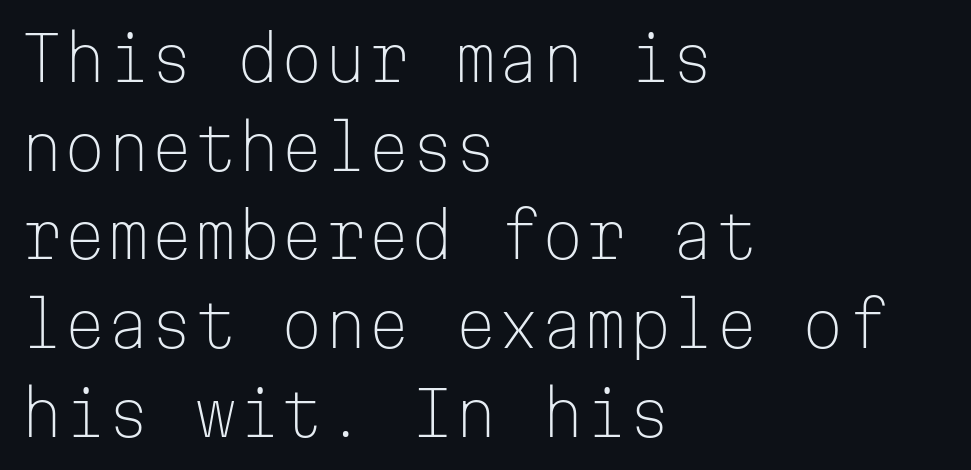
{"serif": "no", "italic": "no", "bold": "no", "weight": "light", "width": "normal", "stroke_contrast": "low", "x_height": "medium", "monospaced": "yes", "underline": "no", "align": "left", "line_spacing": "normal", "line_spacing_ratio": 1.43, "letter_spacing": "normal", "letter_spacing_em": 0.0, "glyph_px": 62}
